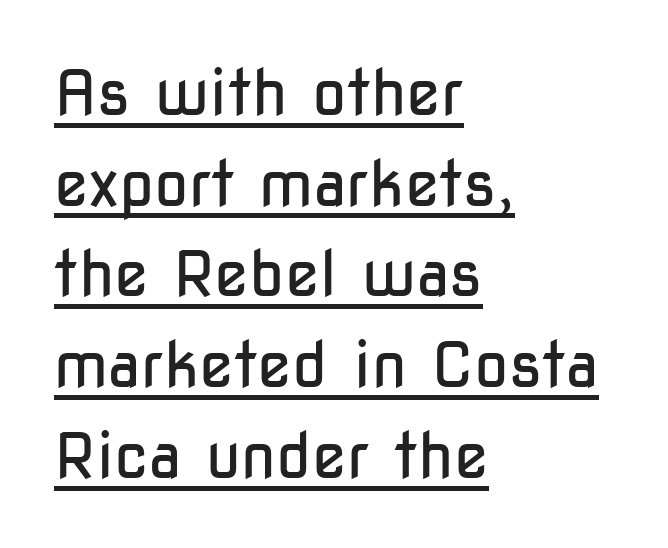
Q: Is the text bold? A: No.
Q: Is the text italic (slanted)? A: No, it is upright.
Q: Is the typeface a serif or a sans-serif typeface? A: Sans-serif.
Q: Is the text underlined? A: Yes.
Q: How is the paragraph aligned? A: Left-aligned.
Q: Is the spacing between letters normal or unusually wide? A: Normal.
Q: Is the spacing between lines tight, normal or loose? A: Normal.
Q: Width (condensed, normal, or wide)? A: Condensed.
Q: Stroke contrast? A: Low.
Q: x-height? A: Medium.
Q: Monospaced? A: No.
